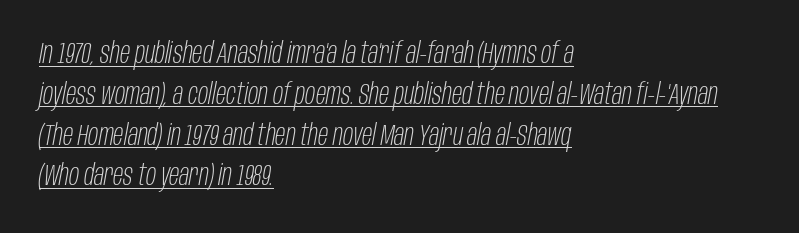
A typographer would call this underscored text. Designer's note — italics engaged. The letterforms sit shoulder to shoulder at normal distance. The face used here is proportionally spaced, like ordinary book or web type. One glance says typical: line gaps are just what's usual.
